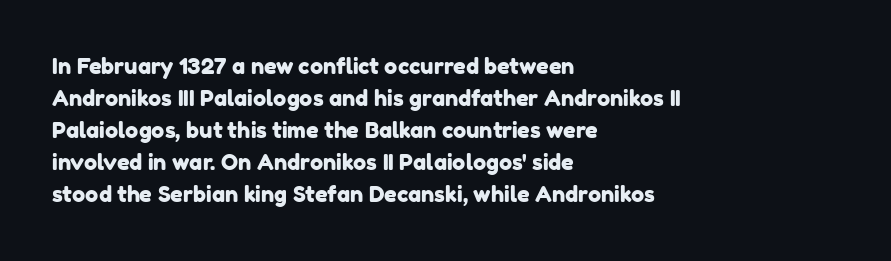
Q: Is the text underlined? A: No.
Q: How is the paragraph aligned? A: Left-aligned.
Q: Is the spacing between letters normal or unusually wide? A: Normal.
Q: Is the spacing between lines tight, normal or loose? A: Normal.
